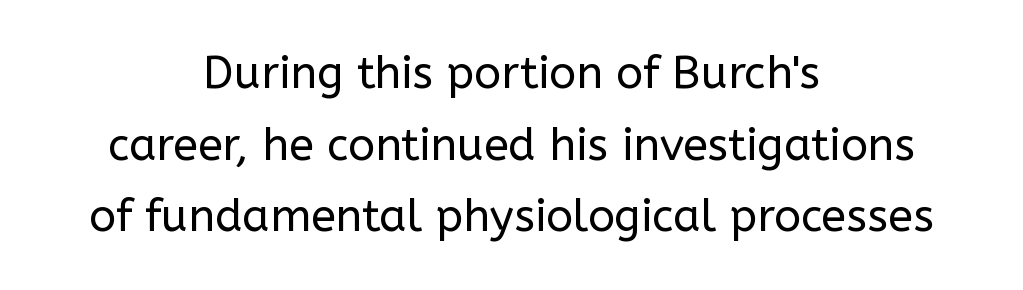
The letters stand upright; this is a roman face. The words here are not underlined. The passage shown stacks its lines at a standard gap. Standard letterfit; no display-style spreading of the glyphs.
